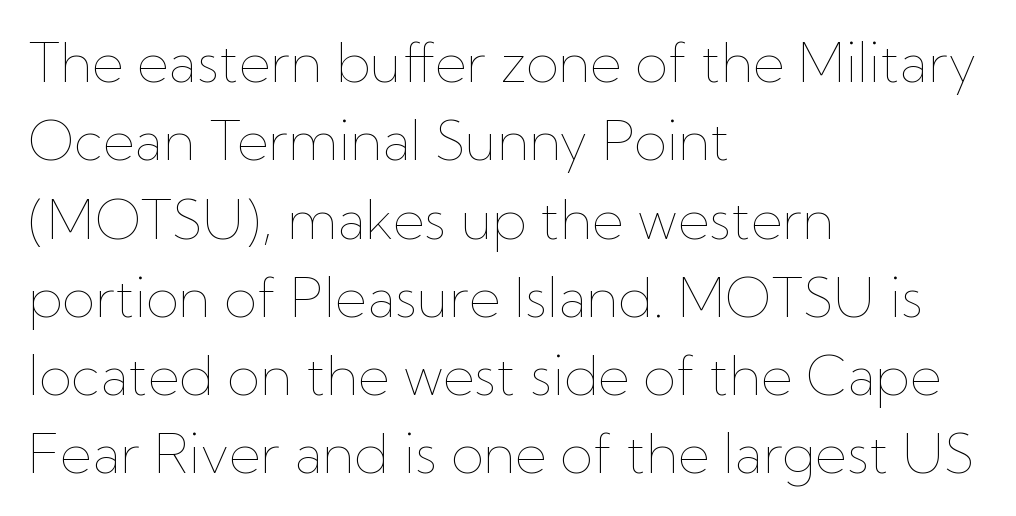
{"italic": "no", "bold": "no", "weight": "thin", "width": "normal", "stroke_contrast": "low", "x_height": "medium", "monospaced": "no", "underline": "no", "align": "left", "line_spacing": "normal", "line_spacing_ratio": 1.45, "letter_spacing": "normal", "letter_spacing_em": 0.0, "glyph_px": 54}
